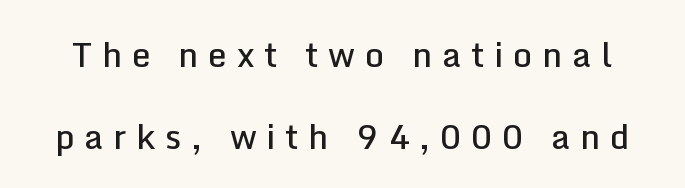
Q: Is the text bold? A: Semi-bold.
Q: Is the text italic (slanted)? A: No, it is upright.
Q: Is the typeface a serif or a sans-serif typeface? A: Sans-serif.
Q: Is the text underlined? A: No.
Q: Is the spacing between letters normal or unusually wide? A: Unusually wide.
Q: Is the spacing between lines tight, normal or loose? A: Loose.
Q: Width (condensed, normal, or wide)? A: Normal.
Q: Stroke contrast? A: Low.
Q: x-height? A: Medium.
Q: Monospaced? A: No.
